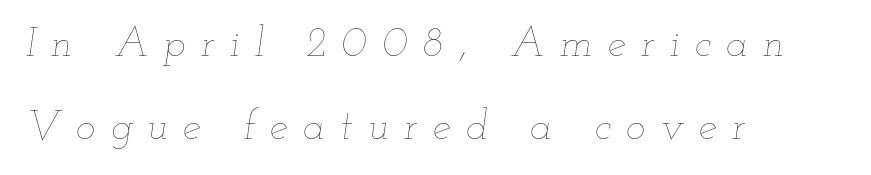
This reads as an unemphasized weight, regular at the heaviest. The block of text is sparse from top to bottom, with ample space between rows. These lines stack with their left ends in a neat column. Has an underline been added? It has not.
